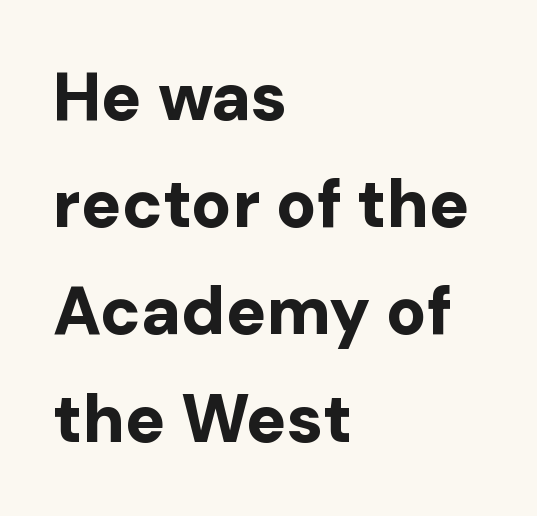
Q: Is the text bold? A: Yes.
Q: Is the text italic (slanted)? A: No, it is upright.
Q: Is the typeface a serif or a sans-serif typeface? A: Sans-serif.
Q: Is the text underlined? A: No.
Q: How is the paragraph aligned? A: Left-aligned.
Q: Is the spacing between letters normal or unusually wide? A: Normal.
Q: Is the spacing between lines tight, normal or loose? A: Normal.
Q: Width (condensed, normal, or wide)? A: Normal.
Q: Stroke contrast? A: Low.
Q: x-height? A: Medium.
Q: Monospaced? A: No.
